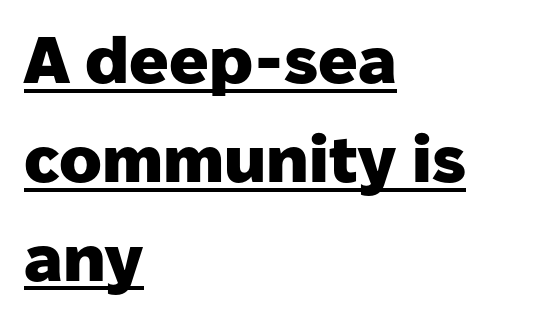
{"serif": "no", "italic": "no", "bold": "yes", "weight": "heavy", "width": "normal", "stroke_contrast": "low", "x_height": "medium", "monospaced": "no", "underline": "yes", "align": "left", "line_spacing": "normal", "line_spacing_ratio": 1.52, "letter_spacing": "normal", "letter_spacing_em": 0.0, "glyph_px": 65}
